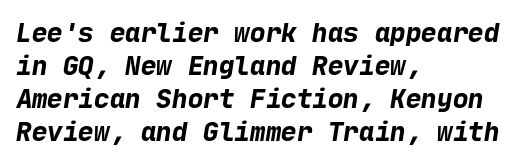
Does the leading feel generous? No, just average. Letters rest on an invisible, unmarked baseline. The glyphs have the mass of a bold cut. Typeset ragged right — the left edge is the straight one.
